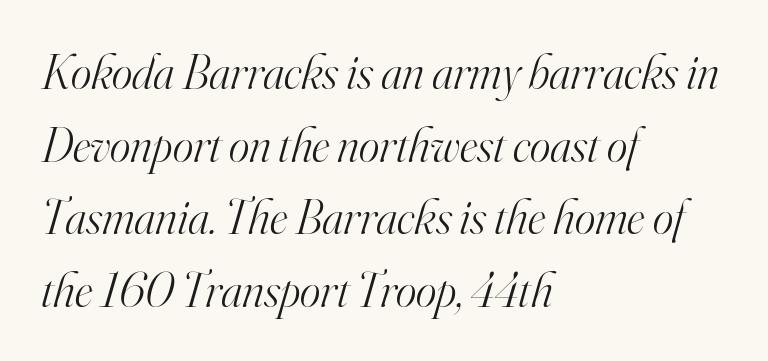
Note the varied advance widths — an 'i' is clearly narrower than an 'm'. This is serif lettering, the kind often seen in printed books. The baseline area is clear. No extra tracking has been applied to these lines. Typeset ragged right — the left edge is the straight one.
